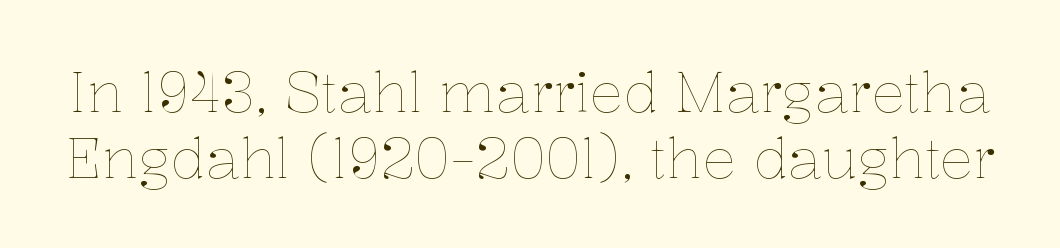
Q: Is the text bold? A: No.
Q: Is the text italic (slanted)? A: No, it is upright.
Q: Is the text underlined? A: No.
Q: Is the spacing between letters normal or unusually wide? A: Normal.
Q: Width (condensed, normal, or wide)? A: Normal.
Q: Stroke contrast? A: Low.
Q: x-height? A: Medium.
Q: Monospaced? A: No.
